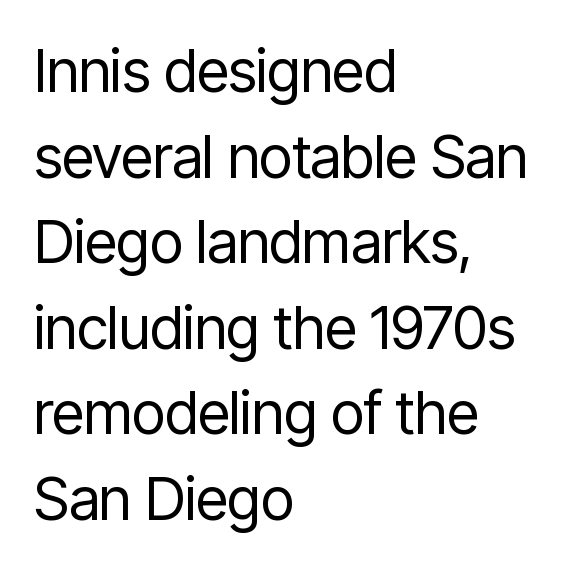
The image shows 59 px regular-weight, condensed sans-serif type, upright; set left-aligned, normal line spacing (1.45x), normal letter spacing, not underlined; low stroke contrast and a medium x-height.
